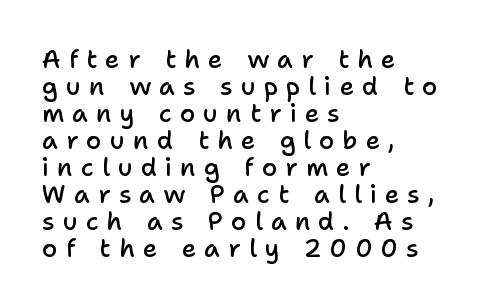
The image shows 25 px text type, upright; set left-aligned, tight line spacing (1.08x), unusually wide letter spacing (+0.32 em), not underlined.
